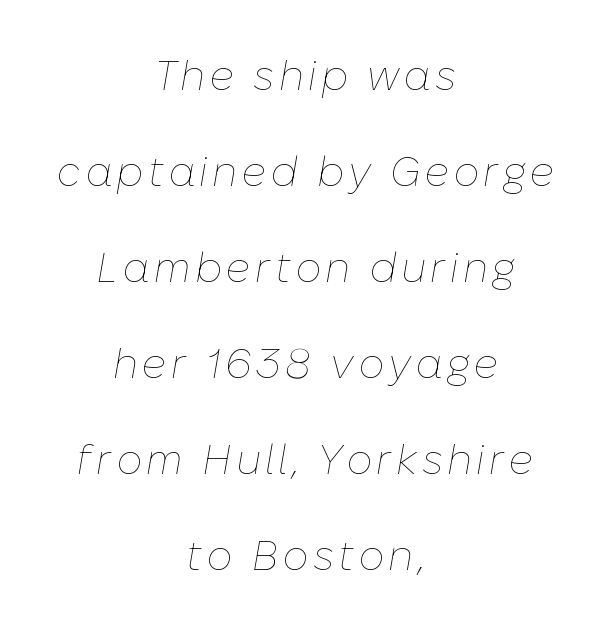
{"italic": "yes", "lean": "right", "slant_degrees": 10, "bold": "no", "weight": "thin", "width": "normal", "stroke_contrast": "low", "x_height": "medium", "monospaced": "no", "underline": "no", "align": "center", "line_spacing": "loose", "line_spacing_ratio": 2.34, "glyph_px": 41}
